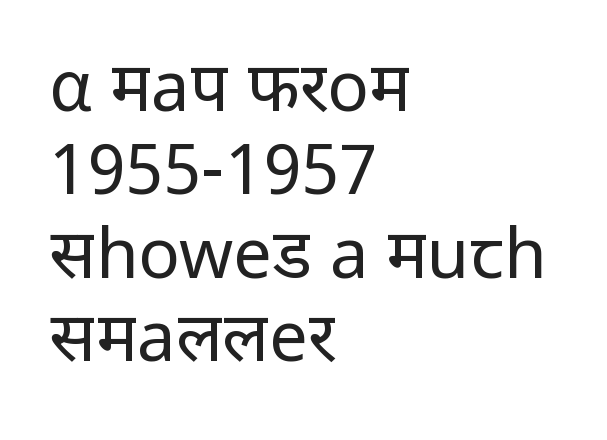
The gaps between neighbouring characters are ordinary and unremarkable. Descenders hang freely into open space. Upright lettering throughout. Serif or sans? Sans — the stroke terminals are bare. Counters stay open thanks to moderate or lighter strokes.
